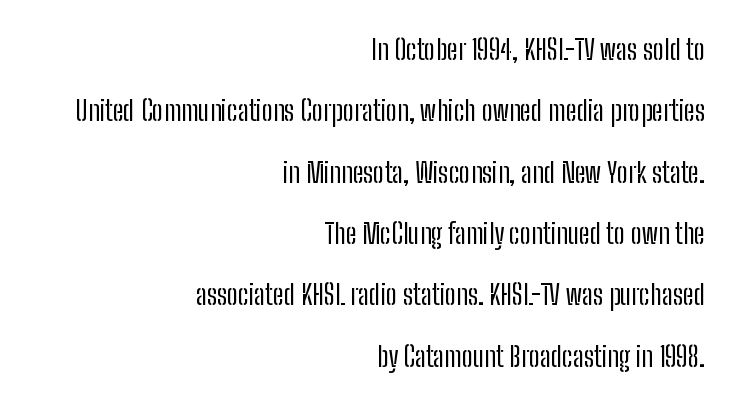
Q: Is the text bold? A: No.
Q: Is the text italic (slanted)? A: No, it is upright.
Q: Is the typeface a serif or a sans-serif typeface? A: Sans-serif.
Q: Is the text underlined? A: No.
Q: How is the paragraph aligned? A: Right-aligned.
Q: Is the spacing between letters normal or unusually wide? A: Normal.
Q: Is the spacing between lines tight, normal or loose? A: Loose.
Q: Width (condensed, normal, or wide)? A: Condensed.
Q: Stroke contrast? A: Low.
Q: x-height? A: Medium.
Q: Monospaced? A: No.
